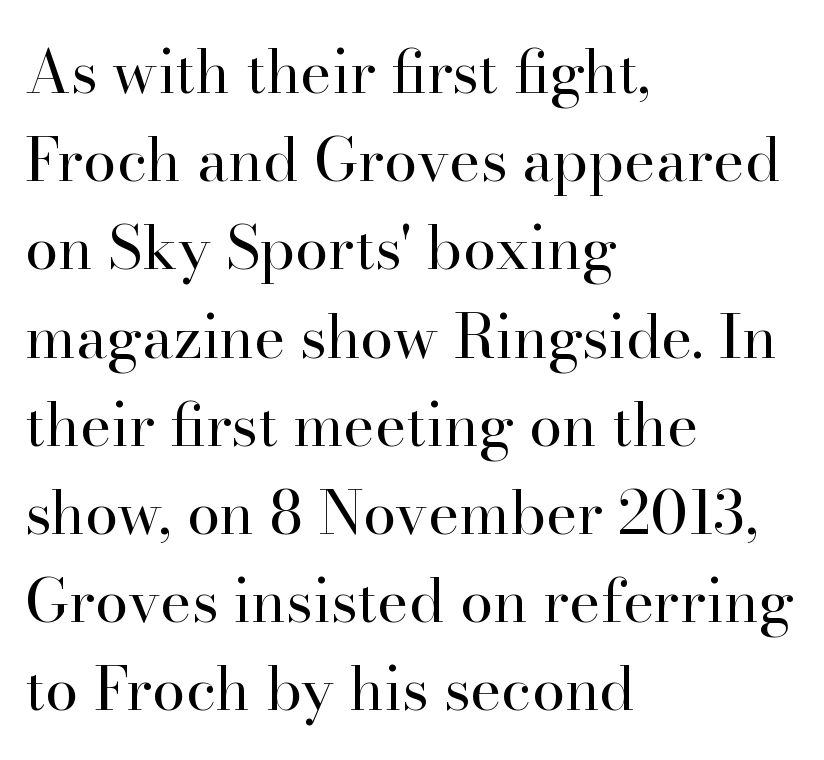
The image shows 60 px regular-weight serif type, upright; set left-aligned, normal line spacing (1.47x), normal letter spacing, not underlined; high stroke contrast and a small x-height.
